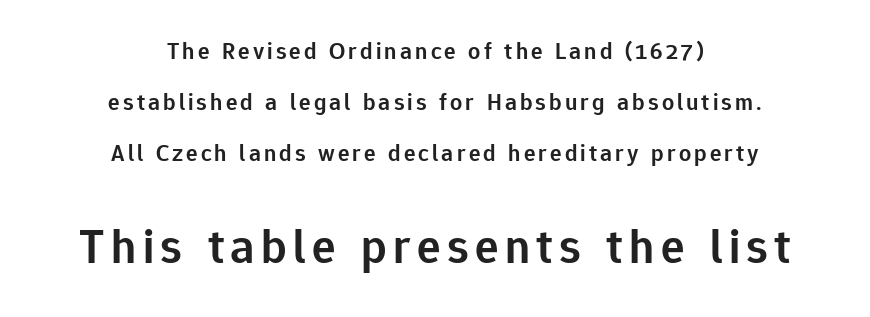
This block would shrink considerably if given ordinary leading; it's expanded now. What kind of face is this? One without serifs — a sans. The baseline area is clear. The emphasis by scale lands on block number two, below. Does the lettering tilt? It doesn't — this is upright. Firm but not heavy-handed strokes: this text is semibold.
